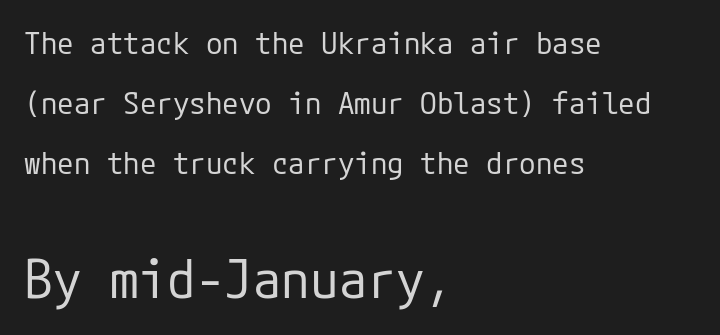
The passage is arranged the way most books set body copy — flush left. Decoration check: the copy has no underline. These lines stand farther apart than default settings would place them. Bigger letters appear in the bottom chunk; the top chunk is reduced. No chunkiness to these letters — they're not bold. Short note: letters normally spaced.
